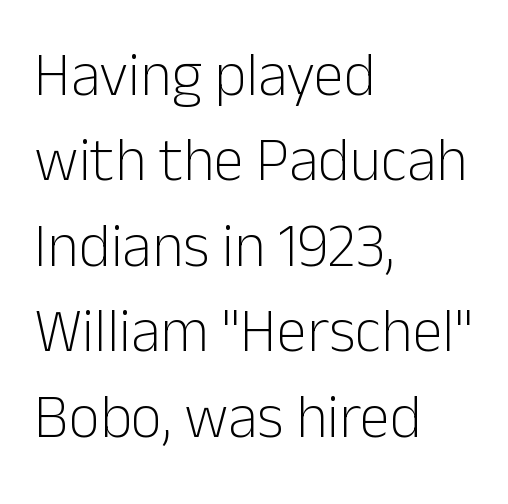
The image shows 61 px light sans-serif type, upright; set left-aligned, normal line spacing (1.4x), normal letter spacing, not underlined; low stroke contrast and a medium x-height.
